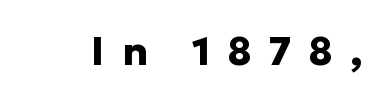
{"serif": "no", "italic": "no", "bold": "yes", "weight": "heavy", "width": "normal", "stroke_contrast": "low", "x_height": "medium", "monospaced": "no", "underline": "no", "letter_spacing": "wide", "letter_spacing_em": 0.45, "glyph_px": 39}
